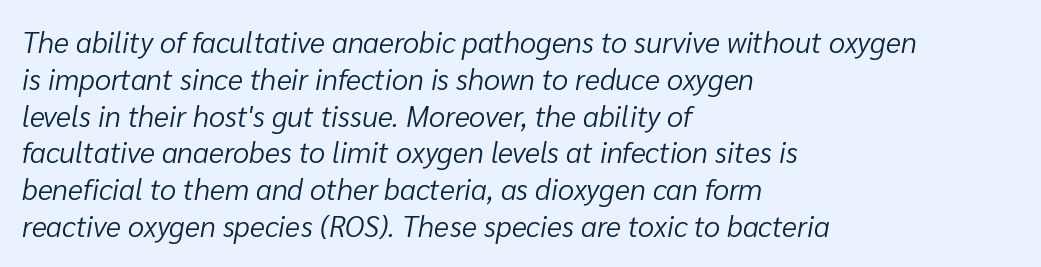
The image shows 29 px light type, italic (leaning right); set left-aligned, normal line spacing (1.27x), normal letter spacing, not underlined; low stroke contrast and a medium x-height.
